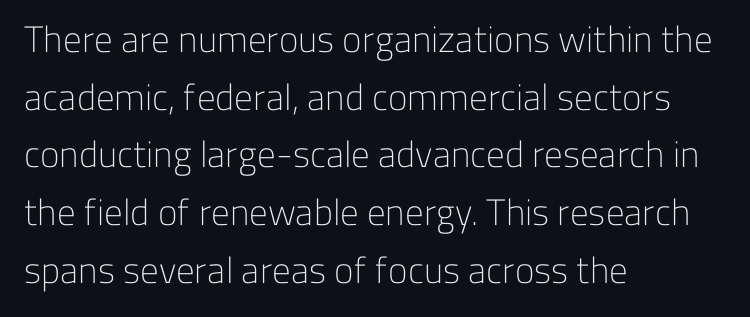
Q: Is the text bold? A: No.
Q: Is the text italic (slanted)? A: No, it is upright.
Q: Is the typeface a serif or a sans-serif typeface? A: Sans-serif.
Q: Is the text underlined? A: No.
Q: How is the paragraph aligned? A: Left-aligned.
Q: Is the spacing between letters normal or unusually wide? A: Normal.
Q: Is the spacing between lines tight, normal or loose? A: Normal.
Q: Width (condensed, normal, or wide)? A: Normal.
Q: Stroke contrast? A: Low.
Q: x-height? A: Medium.
Q: Monospaced? A: No.
